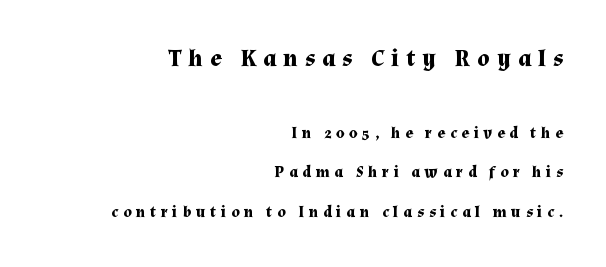
{"italic": "no", "bold": "yes", "underline": "no", "align": "right", "line_spacing": "loose", "line_spacing_ratio": 2.48, "letter_spacing": "wide", "letter_spacing_em": 0.3, "larger_block": "first", "size_ratio": 1.5, "glyph_px": 24}
